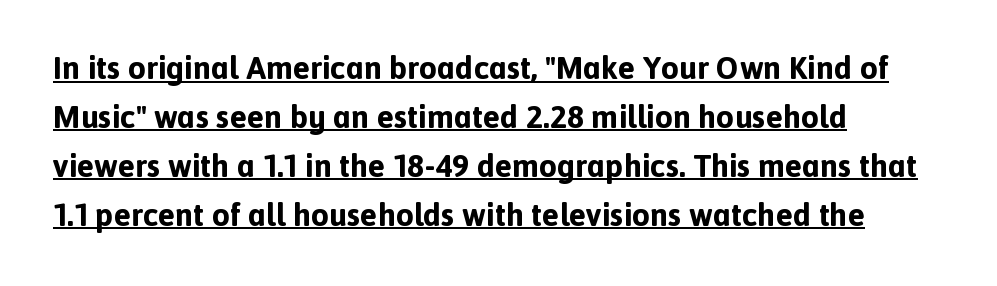
Here the designer chose a conventional face with non-uniform glyph widths. Typesetter's note: full bold, strokes at maximum text heaviness. If you drew a ruler down the left edge, every line would touch it. The glyphs in this specimen are sans serif.
